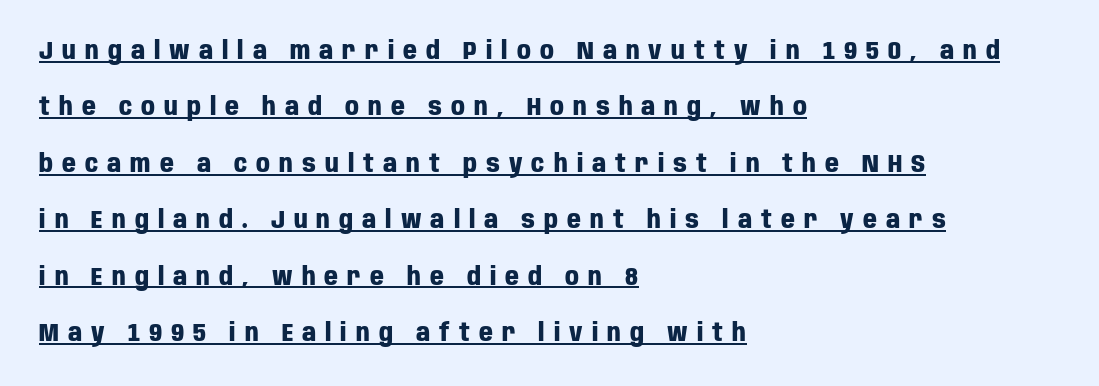
Q: Is the text bold? A: Yes.
Q: Is the text italic (slanted)? A: No, it is upright.
Q: Is the text underlined? A: Yes.
Q: How is the paragraph aligned? A: Left-aligned.
Q: Is the spacing between letters normal or unusually wide? A: Unusually wide.
Q: Is the spacing between lines tight, normal or loose? A: Loose.
